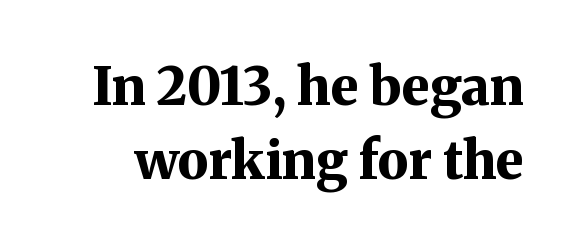
{"serif": "yes", "italic": "no", "bold": "yes", "weight": "bold", "width": "normal", "stroke_contrast": "medium", "x_height": "medium", "monospaced": "no", "underline": "no", "line_spacing": "normal", "line_spacing_ratio": 1.42, "letter_spacing": "normal", "letter_spacing_em": 0.0, "glyph_px": 52}
